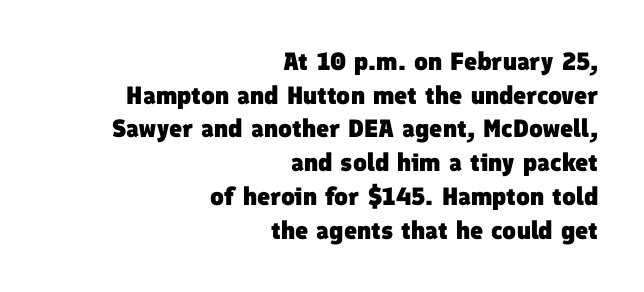
{"bold": "yes", "underline": "no", "align": "right", "line_spacing": "normal", "line_spacing_ratio": 1.35, "letter_spacing": "normal", "letter_spacing_em": 0.0, "glyph_px": 25}
